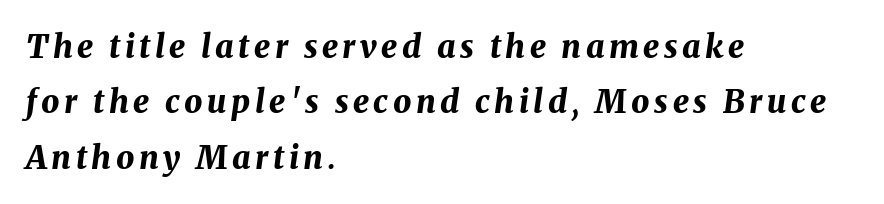
The text carries the slant typical of an italic or oblique font. Left-aligned paragraph, ragged on the right. The specimen omits any rule beneath the text block's lines. The letters advance in unequal steps, a hallmark of proportional type. The font is running at its bold setting.
